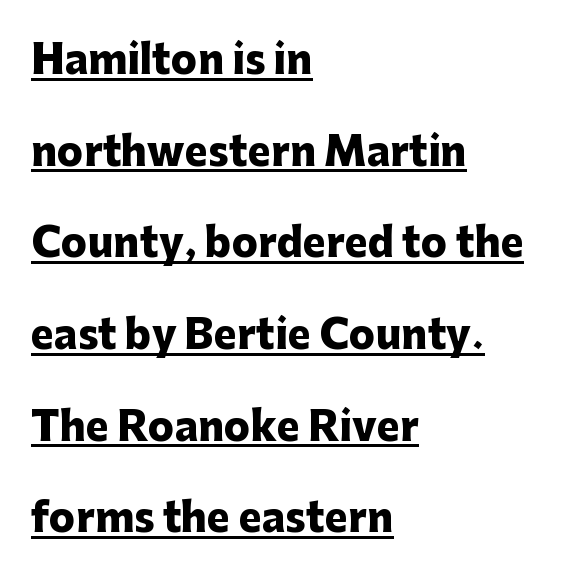
Q: Is the text bold? A: Yes.
Q: Is the text italic (slanted)? A: No, it is upright.
Q: Is the typeface a serif or a sans-serif typeface? A: Sans-serif.
Q: Is the text underlined? A: Yes.
Q: How is the paragraph aligned? A: Left-aligned.
Q: Is the spacing between letters normal or unusually wide? A: Normal.
Q: Is the spacing between lines tight, normal or loose? A: Loose.
Q: Width (condensed, normal, or wide)? A: Normal.
Q: Stroke contrast? A: Low.
Q: x-height? A: Medium.
Q: Monospaced? A: No.
